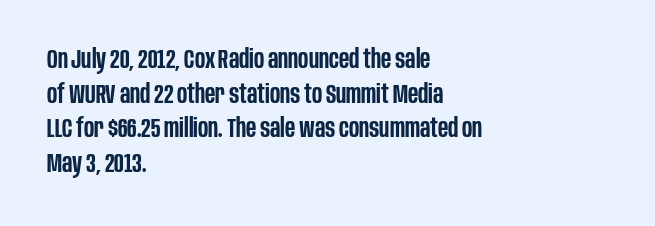
The glyphs have the mass of a demibold cut, below bold. Is the letter spacing exaggerated? No — it looks like the ordinary default. Which margin do the lines hug? The left one — the right edge is uneven. The rows are spaced the way most documents space them. Style check: upright. Has an underline been added? It has not.
